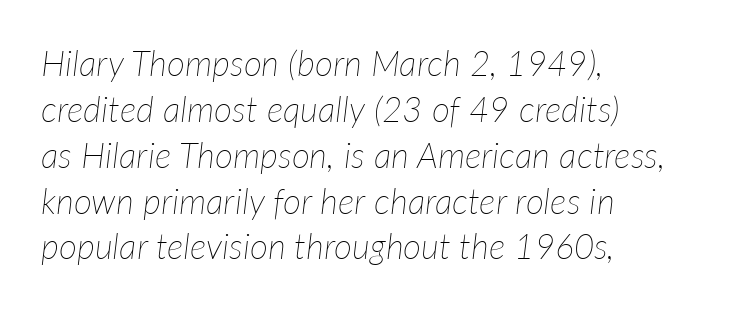
Q: Is the text bold? A: No.
Q: Is the text italic (slanted)? A: Yes, it leans right by about 7 degrees.
Q: Is the text underlined? A: No.
Q: How is the paragraph aligned? A: Left-aligned.
Q: Is the spacing between letters normal or unusually wide? A: Normal.
Q: Is the spacing between lines tight, normal or loose? A: Normal.
Q: Width (condensed, normal, or wide)? A: Normal.
Q: Stroke contrast? A: Low.
Q: x-height? A: Medium.
Q: Monospaced? A: No.
